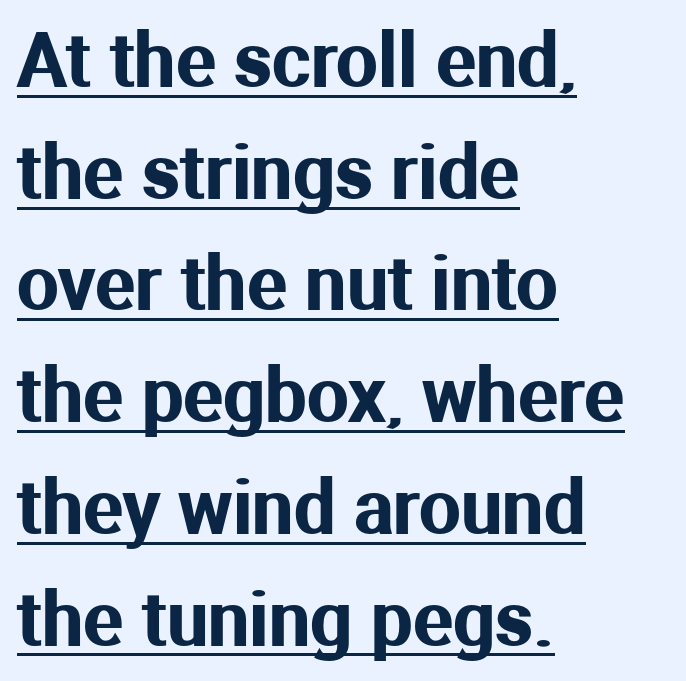
The image shows 74 px sans-serif type, upright; set left-aligned, normal line spacing (1.51x), normal letter spacing, underlined; medium stroke contrast and a medium x-height.
